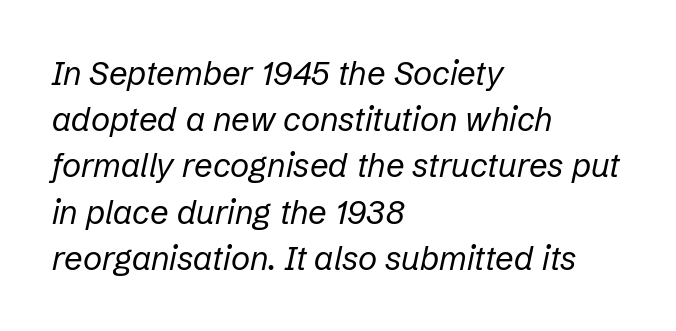
The image shows 33 px regular-weight type, italic (leaning right); set left-aligned, normal line spacing (1.4x), normal letter spacing, not underlined; low stroke contrast and a medium x-height.
